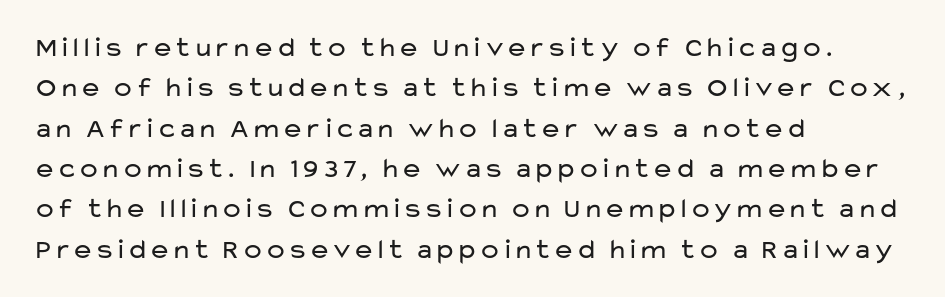
{"serif": "no", "italic": "no", "bold": "no", "weight": "regular", "width": "wide", "stroke_contrast": "low", "x_height": "medium", "monospaced": "no", "underline": "no", "align": "left", "line_spacing": "normal", "line_spacing_ratio": 1.44, "letter_spacing": "normal", "letter_spacing_em": 0.0, "glyph_px": 28}
